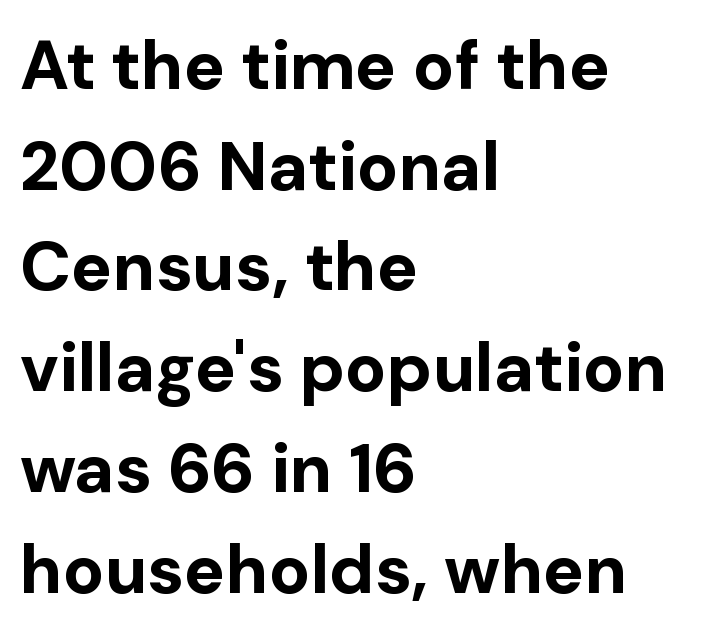
{"serif": "no", "italic": "no", "bold": "yes", "weight": "bold", "width": "normal", "stroke_contrast": "low", "x_height": "medium", "monospaced": "no", "underline": "no", "align": "left", "line_spacing": "normal", "line_spacing_ratio": 1.46, "letter_spacing": "normal", "letter_spacing_em": 0.0, "glyph_px": 69}
